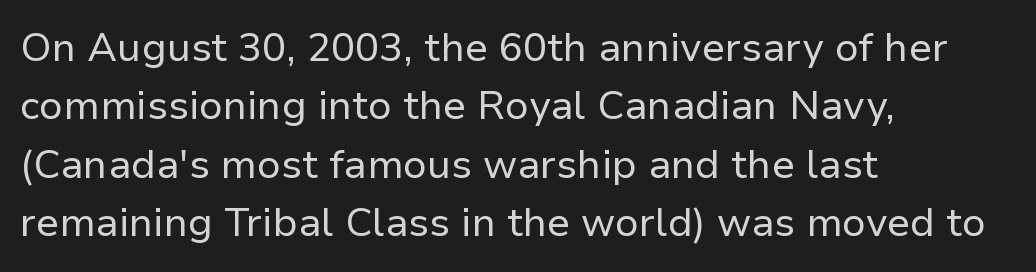
The image shows 40 px regular-weight sans-serif type, upright; set left-aligned, normal line spacing (1.46x), normal letter spacing, not underlined; low stroke contrast and a medium x-height.
